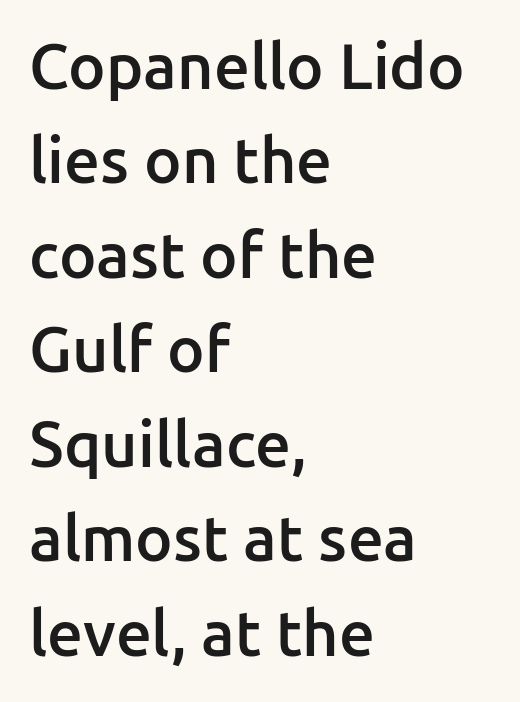
Default kerning and tracking; the words read as compact shapes. On the weight axis this lands at semibold, roughly 600. Just letters on the line, the space beneath them empty. This sample is left-justified, so line endings fall wherever the words run out. Do the characters align in a grid? No, the font is proportional. Note: no serifs on the glyphs.
